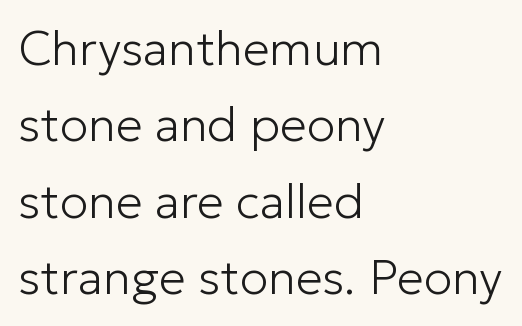
{"serif": "no", "italic": "no", "bold": "no", "weight": "light", "width": "normal", "stroke_contrast": "low", "x_height": "medium", "monospaced": "no", "underline": "no", "align": "left", "line_spacing": "normal", "line_spacing_ratio": 1.59, "letter_spacing": "normal", "letter_spacing_em": 0.0, "glyph_px": 48}
